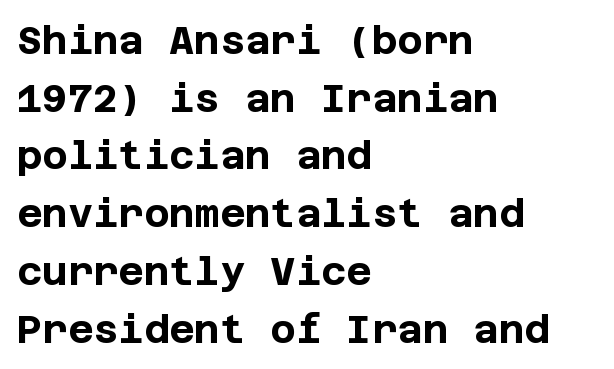
Q: Is the text bold? A: Yes.
Q: Is the text italic (slanted)? A: No, it is upright.
Q: Is the typeface a serif or a sans-serif typeface? A: Sans-serif.
Q: Is the text underlined? A: No.
Q: How is the paragraph aligned? A: Left-aligned.
Q: Is the spacing between letters normal or unusually wide? A: Normal.
Q: Is the spacing between lines tight, normal or loose? A: Normal.
Q: Width (condensed, normal, or wide)? A: Normal.
Q: Stroke contrast? A: Low.
Q: x-height? A: Large.
